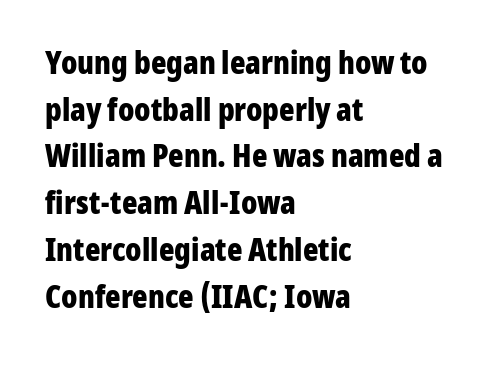
Posture: upright roman. Leading: standard. Characters follow at the spacing the type designer built in. The sample has been set heavy, in full bold. Lines of text with bare space underneath. This sample is left-justified, so line endings fall wherever the words run out.
